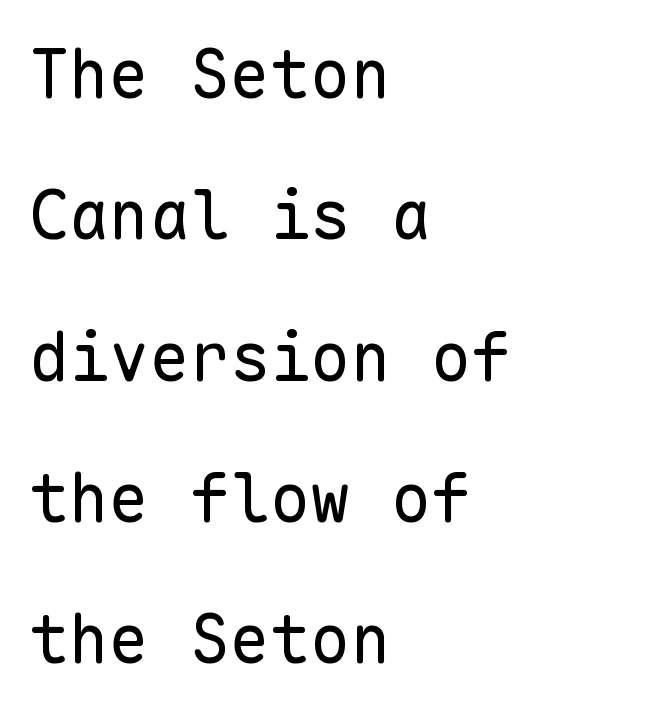
The space directly below the letters is spotless. Is this a fixed-width face? Yes — each glyph sits in an identical cell. Examine the stroke ends and you'll find no serifs. Teacher's note: observe the even left margin — that is flush-left alignment.
